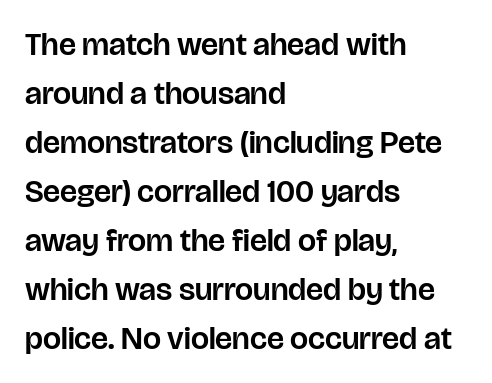
The horizontal fit of the characters is conventional and even. What's the leading like? Ordinary, nothing unusual. The zone under the glyphs is completely vacant. You could not count columns in this text — the font is proportionally spaced. Where is the straight margin? On the left. The text was rendered using a sans face with plain stroke endings.
